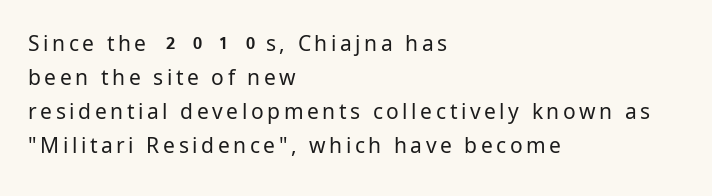
The image shows 21 px text type, upright; set left-aligned, normal line spacing (1.62x), not underlined.
